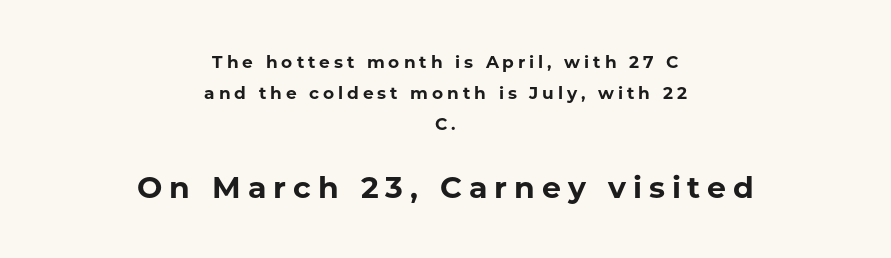
The image shows 30 px bold sans-serif type, upright; set centered, line spacing 1.83x, unusually wide letter spacing (+0.23 em), not underlined; the second (bottom) block is 1.76x larger; low stroke contrast and a medium x-height.
